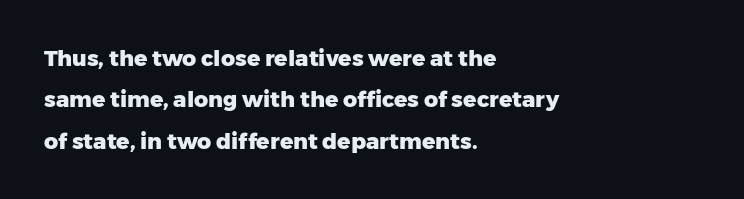
Q: Is the text bold? A: Yes.
Q: Is the text italic (slanted)? A: No, it is upright.
Q: Is the text underlined? A: No.
Q: How is the paragraph aligned? A: Left-aligned.
Q: Is the spacing between letters normal or unusually wide? A: Normal.
